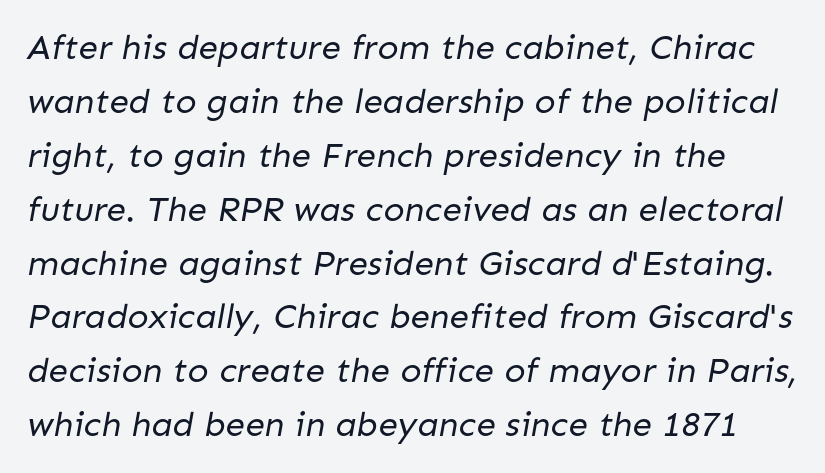
{"serif": "no", "bold": "no", "weight": "regular", "width": "normal", "stroke_contrast": "low", "x_height": "medium", "monospaced": "no", "underline": "no", "line_spacing": "normal", "line_spacing_ratio": 1.54, "letter_spacing": "normal", "letter_spacing_em": 0.0, "glyph_px": 35}
